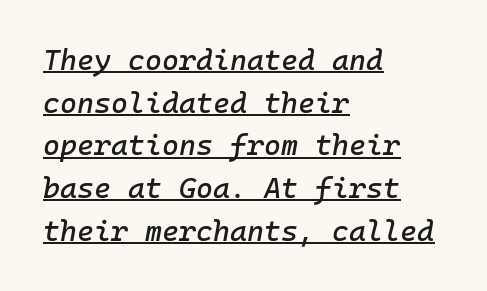
Default kerning and tracking; the words read as compact shapes. Characters are canted at an angle relative to the baseline's perpendicular. The paragraph has a hard left edge and a soft right edge. Each line of the rendering has a horizontal stroke beneath the glyphs. The line-height multiplier appears to be the usual default.
